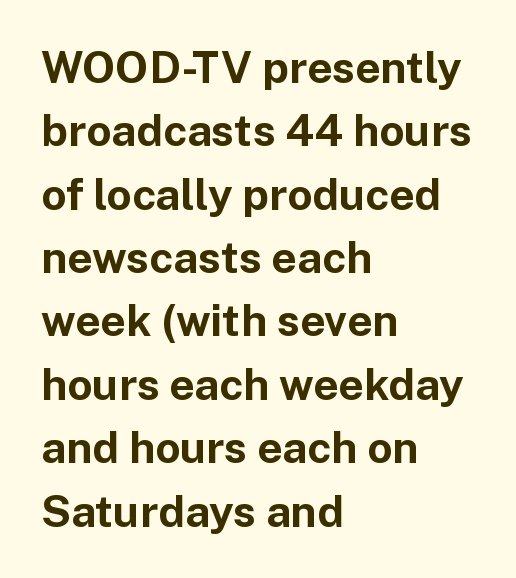
{"serif": "no", "italic": "no", "bold": "yes", "weight": "bold", "width": "normal", "stroke_contrast": "low", "x_height": "medium", "monospaced": "no", "underline": "no", "align": "left", "line_spacing": "normal", "line_spacing_ratio": 1.44, "letter_spacing": "normal", "letter_spacing_em": 0.0, "glyph_px": 44}
